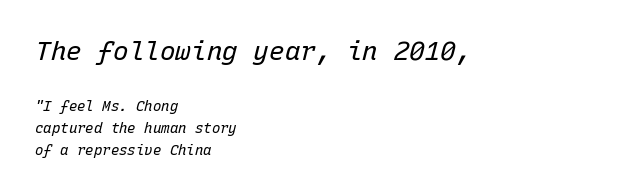
The image shows 26 px text type, italic (leaning right); set left-aligned, normal line spacing (1.57x), normal letter spacing, not underlined; the first (top) block is 1.86x larger.
